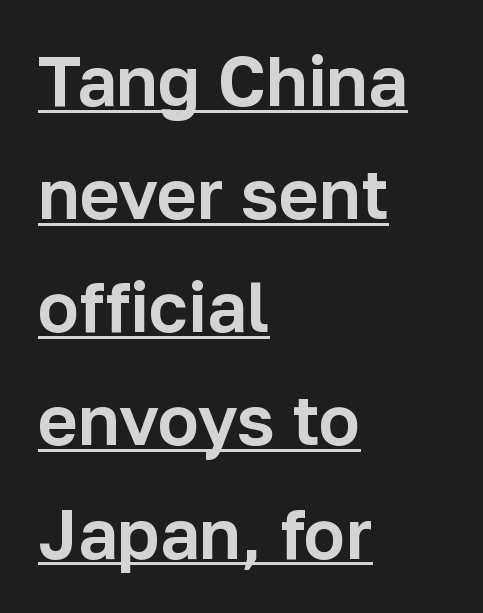
{"serif": "no", "italic": "no", "width": "normal", "stroke_contrast": "low", "x_height": "medium", "monospaced": "no", "underline": "yes", "align": "left", "line_spacing": "normal", "line_spacing_ratio": 1.64, "letter_spacing": "normal", "letter_spacing_em": 0.0, "glyph_px": 69}
